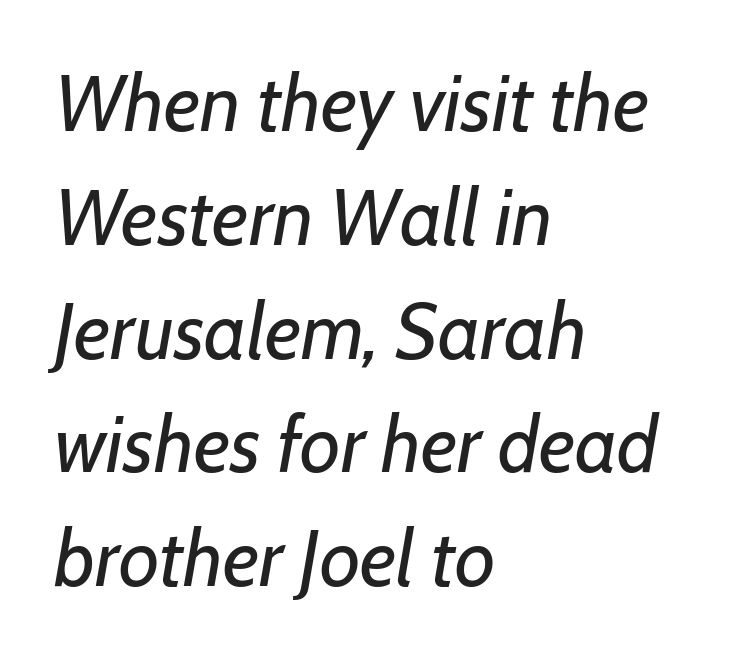
A typesetter would call this proportional, since set widths differ per character. The specimen reads as italic at a glance. Weight class: somewhere from thin through regular. Is the block centered? No — it sits flush against the left margin. The passage shown stacks its lines at a standard gap.
